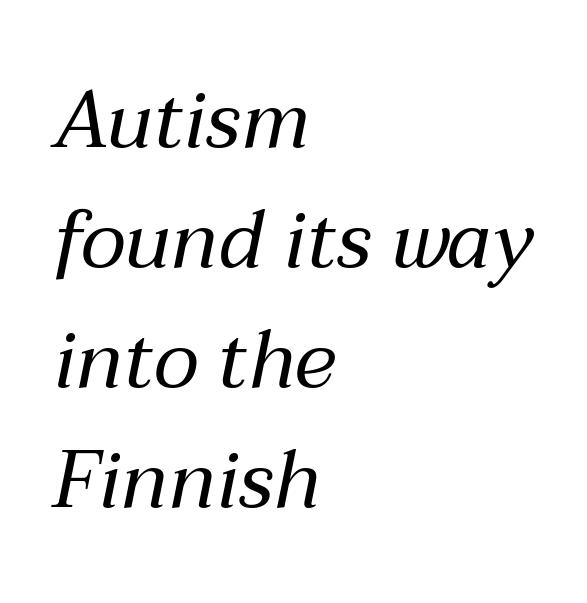
The image shows 80 px regular-weight type, italic (leaning right); set left-aligned, normal line spacing (1.5x), normal letter spacing, not underlined; medium stroke contrast and a medium x-height.
